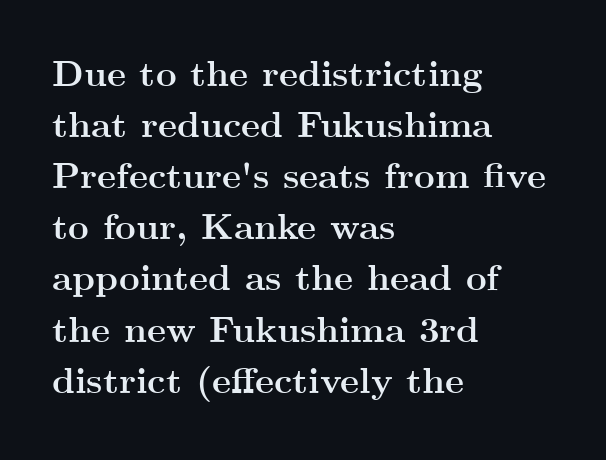
Students, note that the glyphs here touch the page at normal intervals. The compositor pushed each line to the left boundary. The space directly below the letters is spotless. This is roman type, the default non-slanted kind. The letters advance in unequal steps, a hallmark of proportional type. How heavy is the stroke? Heavy — this is a bold.
